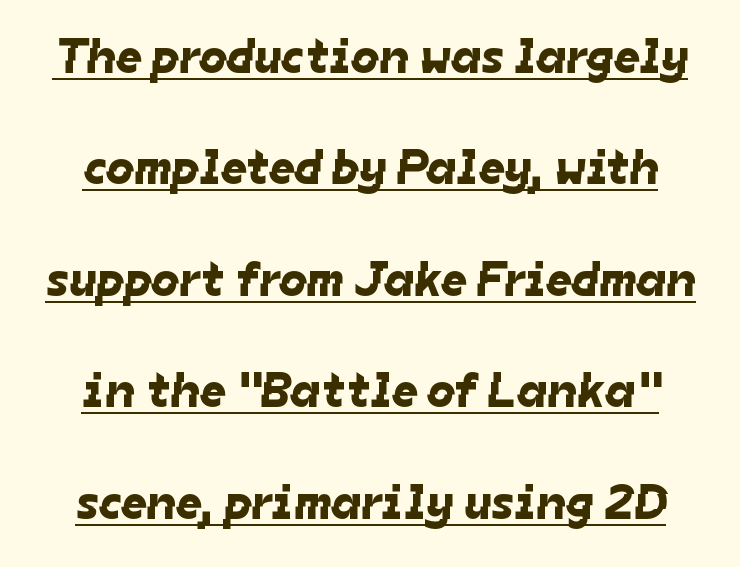
The image shows 50 px sans-serif type; set loose line spacing (2.23x), normal letter spacing, underlined; low stroke contrast and a medium x-height.
